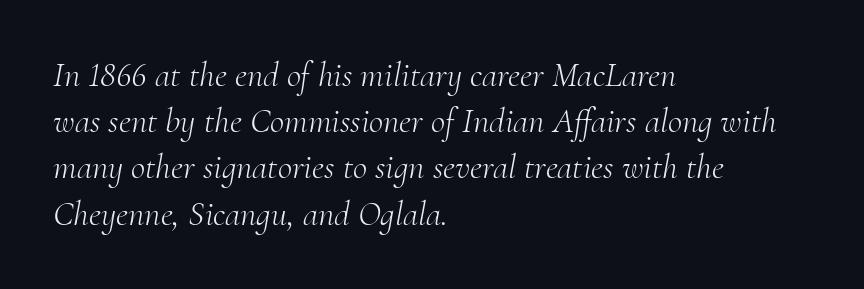
Q: Is the text bold? A: No.
Q: Is the text italic (slanted)? A: Yes, it leans right by about 10 degrees.
Q: Is the typeface a serif or a sans-serif typeface? A: Serif.
Q: Is the text underlined? A: No.
Q: How is the paragraph aligned? A: Left-aligned.
Q: Is the spacing between letters normal or unusually wide? A: Normal.
Q: Is the spacing between lines tight, normal or loose? A: Normal.
Q: Width (condensed, normal, or wide)? A: Normal.
Q: Stroke contrast? A: Medium.
Q: x-height? A: Small.
Q: Monospaced? A: No.
